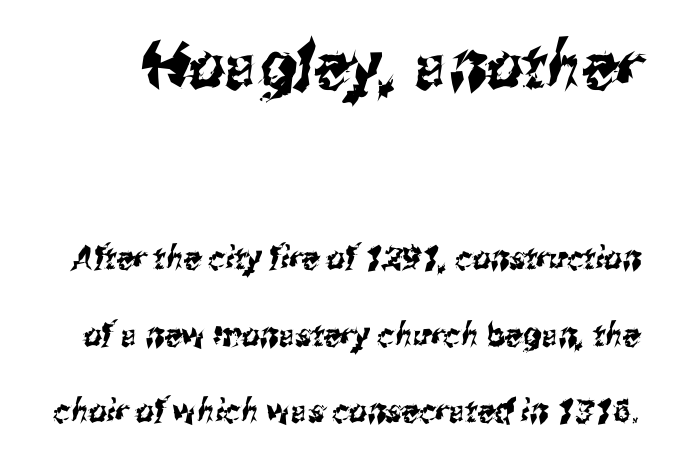
{"serif": "no", "width": "condensed", "stroke_contrast": "medium", "x_height": "medium", "monospaced": "no", "underline": "no", "line_spacing": "loose", "line_spacing_ratio": 2.4, "letter_spacing": "normal", "letter_spacing_em": 0.0, "larger_block": "first", "size_ratio": 2.0, "glyph_px": 64}
